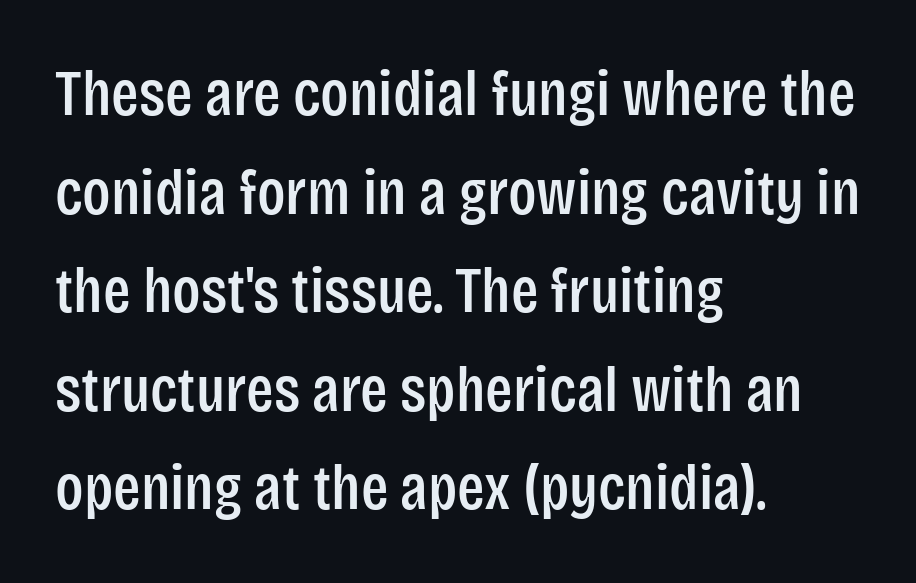
The image shows 64 px condensed sans-serif type, upright; set left-aligned, normal line spacing (1.54x), normal letter spacing, not underlined; low stroke contrast and a large x-height.
